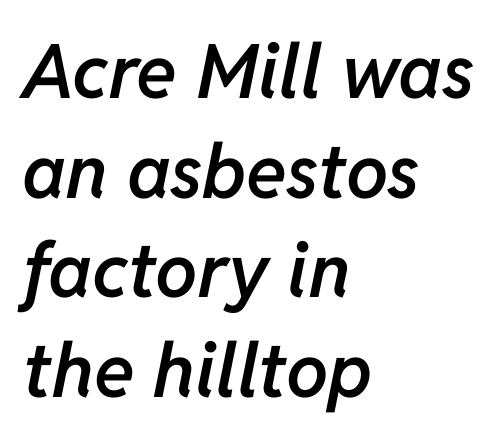
The image shows 75 px semibold type, italic (leaning right); set left-aligned, normal line spacing (1.33x), normal letter spacing, not underlined; low stroke contrast and a medium x-height.
